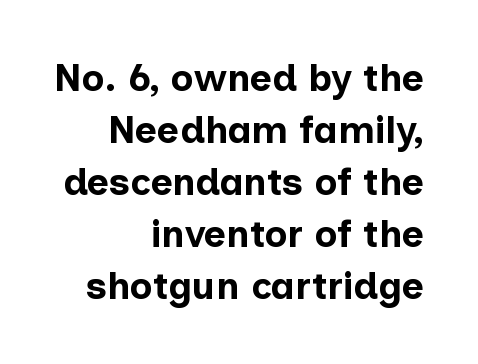
The image shows 38 px bold sans-serif type, upright; set right-aligned, normal line spacing (1.37x), normal letter spacing, not underlined; low stroke contrast and a medium x-height.
